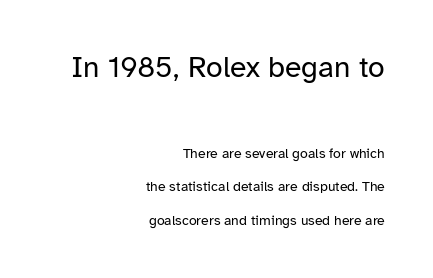
{"serif": "no", "italic": "no", "bold": "no", "weight": "regular", "width": "normal", "stroke_contrast": "low", "x_height": "medium", "monospaced": "no", "underline": "no", "align": "right", "line_spacing": "loose", "line_spacing_ratio": 2.39, "letter_spacing": "normal", "letter_spacing_em": 0.0, "larger_block": "first", "size_ratio": 2.14, "glyph_px": 30}
